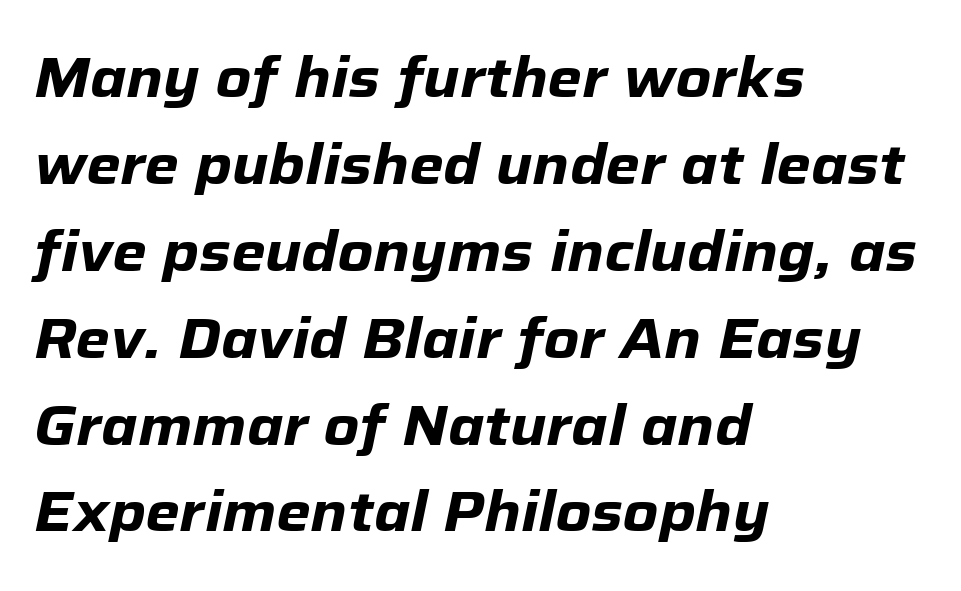
The image shows 55 px heavy type, italic (leaning right); set left-aligned, normal line spacing (1.58x), normal letter spacing, not underlined; low stroke contrast and a medium x-height.
